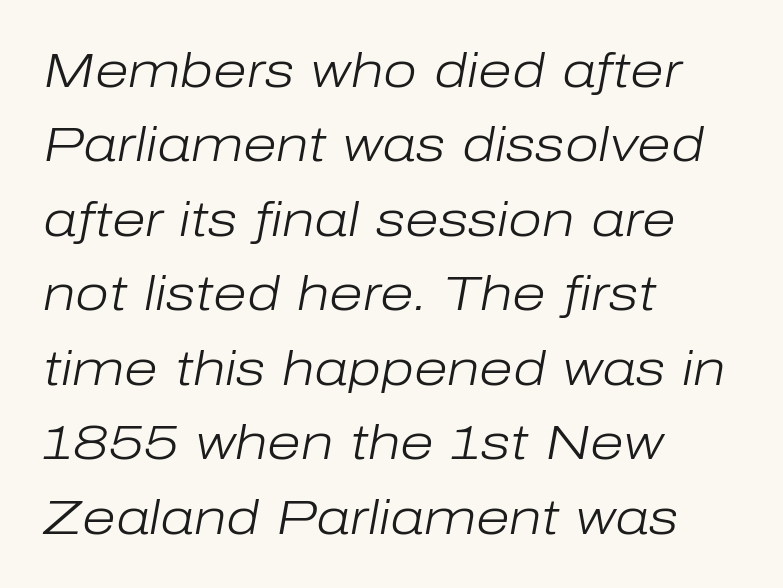
{"italic": "yes", "lean": "right", "slant_degrees": 10, "bold": "no", "weight": "light", "width": "normal", "stroke_contrast": "low", "x_height": "medium", "monospaced": "no", "underline": "no", "align": "left", "line_spacing": "normal", "line_spacing_ratio": 1.52, "letter_spacing": "normal", "letter_spacing_em": 0.0, "glyph_px": 49}
